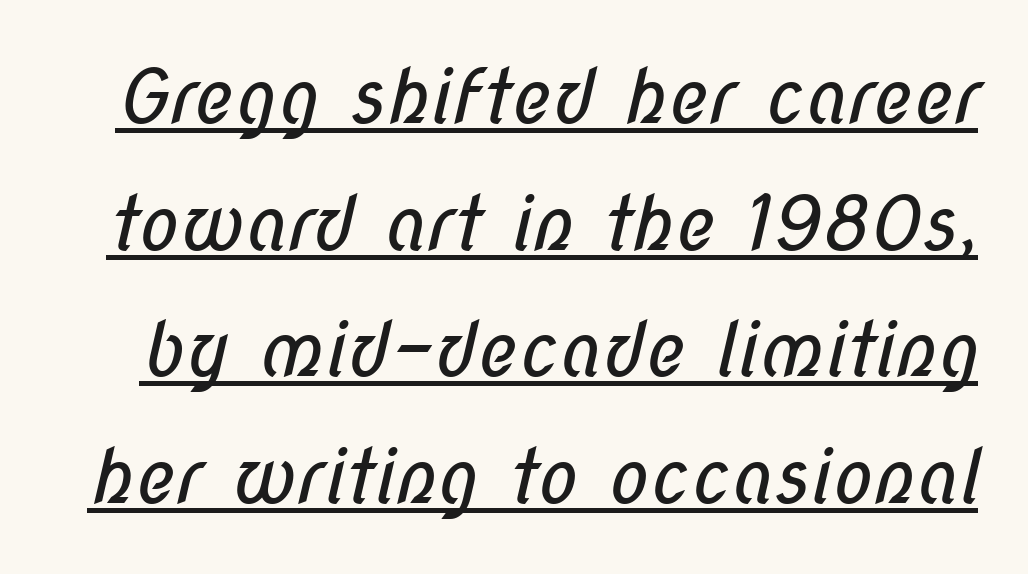
{"serif": "no", "bold": "no", "weight": "regular", "width": "condensed", "stroke_contrast": "low", "x_height": "medium", "monospaced": "no", "underline": "yes", "line_spacing": "normal", "line_spacing_ratio": 1.69, "letter_spacing": "normal", "letter_spacing_em": 0.0, "glyph_px": 75}
